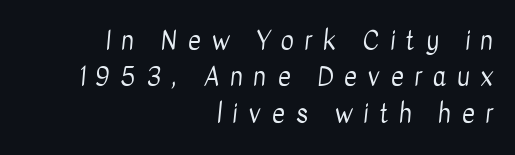
There is plenty of visible air inserted between adjacent glyphs. The face looks like a standard text weight, possibly lighter. Horizontally, the lines are justified to the trailing edge only. Summary of vertical rhythm: regular, with standard interline spacing.
